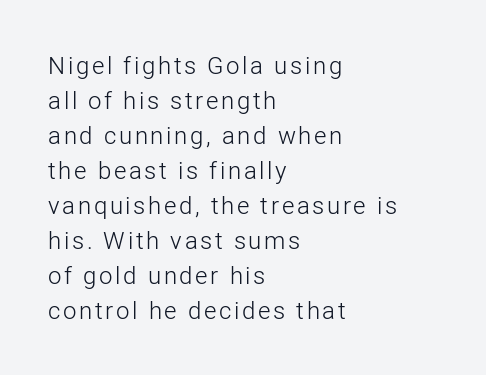
{"italic": "no", "bold": "no", "underline": "no", "align": "left", "line_spacing": "normal", "line_spacing_ratio": 1.46, "glyph_px": 24}
